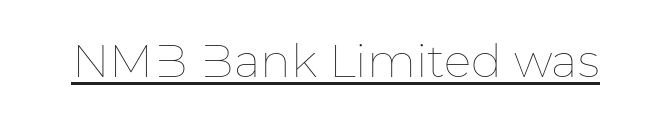
Varying glyph widths throughout — classic text-font behaviour. Glance below the letters and you will spot a drawn line. No extra ink here — the face is not bold. If you drew a line through each stem, it would be perfectly vertical. Default kerning and tracking; the words read as compact shapes.
